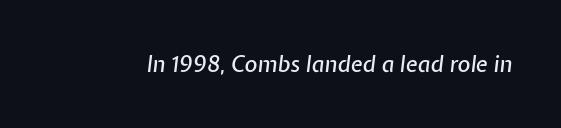
The image shows 22 px text type, italic (leaning right); set normal letter spacing, not underlined.
